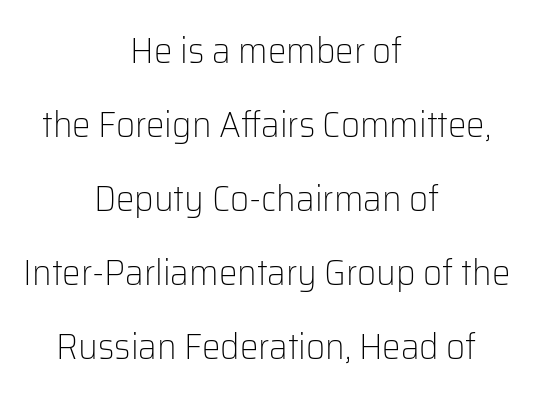
Q: Is the text bold? A: No.
Q: Is the text italic (slanted)? A: No, it is upright.
Q: Is the typeface a serif or a sans-serif typeface? A: Sans-serif.
Q: Is the text underlined? A: No.
Q: How is the paragraph aligned? A: Centered.
Q: Is the spacing between letters normal or unusually wide? A: Normal.
Q: Is the spacing between lines tight, normal or loose? A: Loose.
Q: Width (condensed, normal, or wide)? A: Normal.
Q: Stroke contrast? A: Low.
Q: x-height? A: Medium.
Q: Monospaced? A: No.
